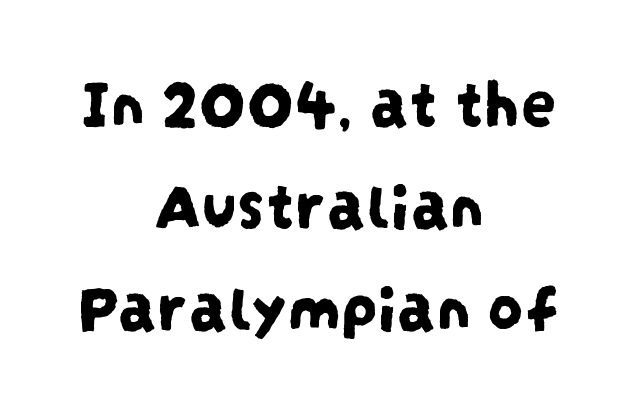
Q: Is the typeface a serif or a sans-serif typeface? A: Sans-serif.
Q: Is the text underlined? A: No.
Q: How is the paragraph aligned? A: Centered.
Q: Is the spacing between letters normal or unusually wide? A: Normal.
Q: Is the spacing between lines tight, normal or loose? A: Normal.
Q: Width (condensed, normal, or wide)? A: Condensed.
Q: Stroke contrast? A: Low.
Q: x-height? A: Large.
Q: Monospaced? A: No.
